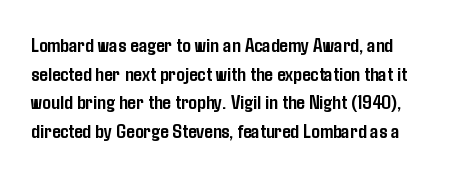
The image shows 21 px bold type, upright; set left-aligned, normal line spacing (1.36x), normal letter spacing, not underlined.
